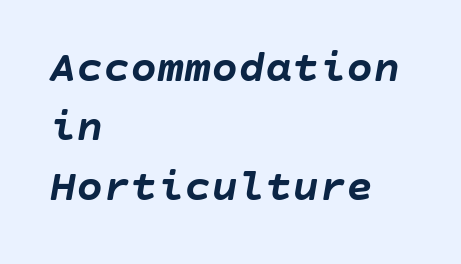
Line beginnings align vertically; line endings do not. In terms of letterspacing, this is plain default setting. In terms of leading, this rendering sits right in the middle. It's the slanting kind of type.
